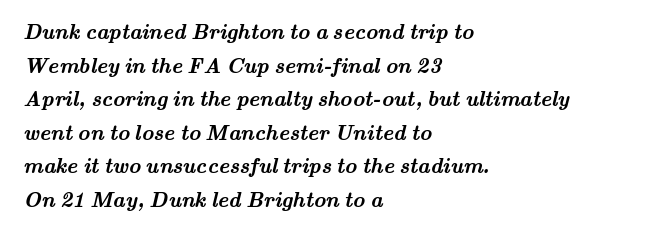
The image shows 21 px bold type; set left-aligned, normal line spacing (1.6x), normal letter spacing, not underlined.
